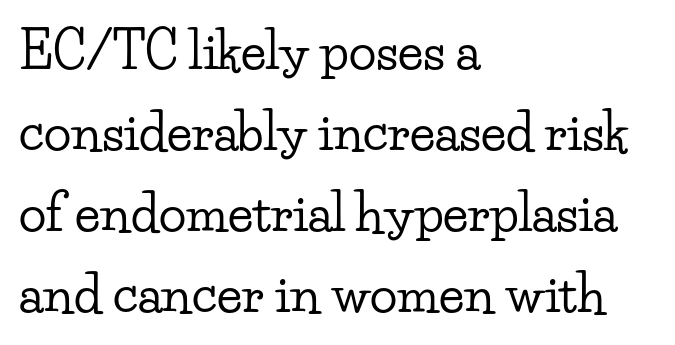
The image shows 51 px wide serif type, upright; set left-aligned, normal line spacing (1.59x), normal letter spacing, not underlined; low stroke contrast and a small x-height.
